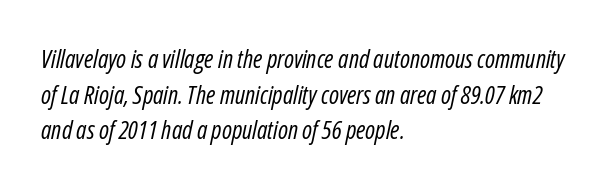
Q: Is the text bold? A: No.
Q: Is the text italic (slanted)? A: Yes, it leans right by about 12 degrees.
Q: Is the text underlined? A: No.
Q: How is the paragraph aligned? A: Left-aligned.
Q: Is the spacing between letters normal or unusually wide? A: Normal.
Q: Is the spacing between lines tight, normal or loose? A: Normal.
